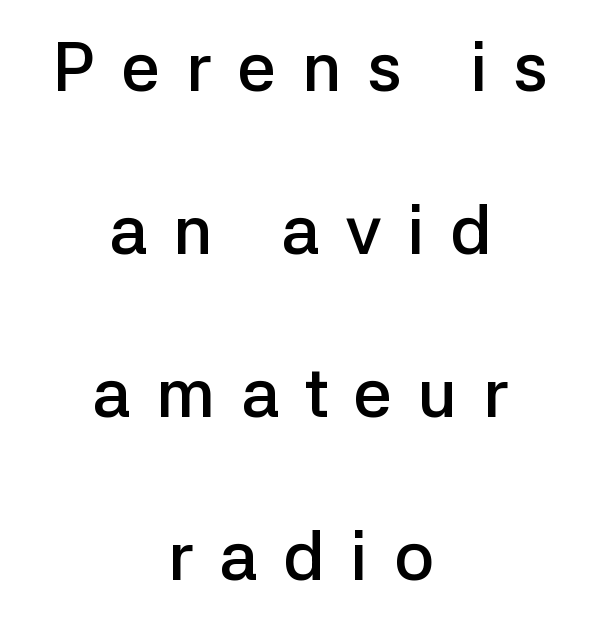
The image shows 69 px semibold sans-serif type, upright; set centered, loose line spacing (2.36x), unusually wide letter spacing (+0.37 em), not underlined; low stroke contrast and a medium x-height.
